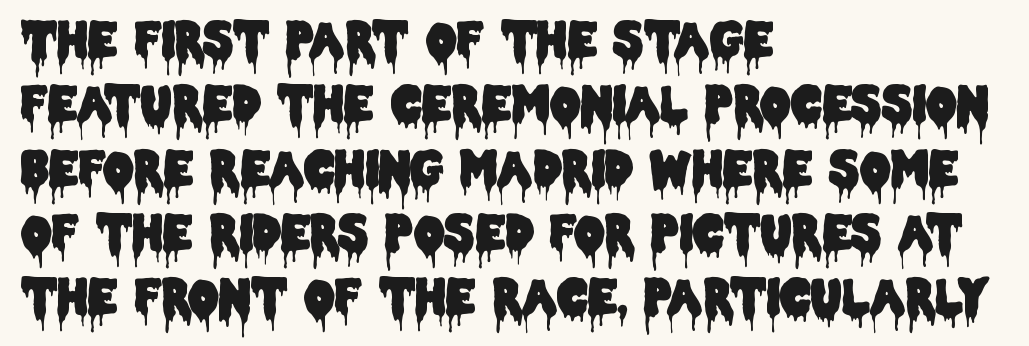
Q: Is the text italic (slanted)? A: No, it is upright.
Q: Is the typeface a serif or a sans-serif typeface? A: Sans-serif.
Q: Is the text underlined? A: No.
Q: How is the paragraph aligned? A: Left-aligned.
Q: Is the spacing between letters normal or unusually wide? A: Normal.
Q: Is the spacing between lines tight, normal or loose? A: Normal.
Q: Width (condensed, normal, or wide)? A: Condensed.
Q: Stroke contrast? A: Low.
Q: x-height? A: Large.
Q: Monospaced? A: No.
